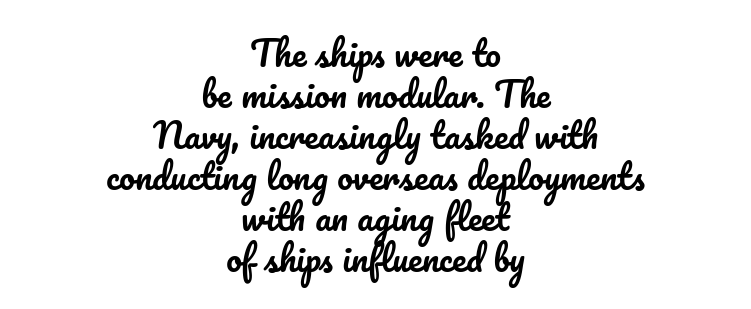
Proportional: the letters do not fall into vertical columns. This rendering features lettering with no underline. Words appear dense and cohesive because spacing is normal.
